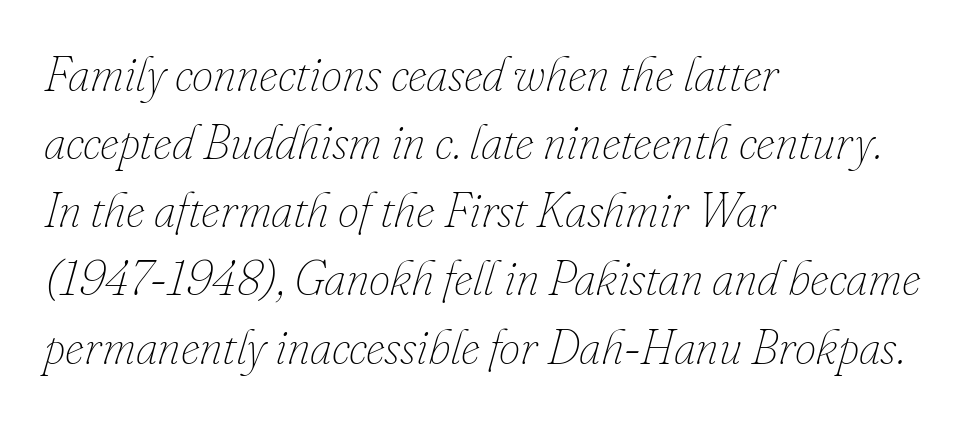
{"italic": "yes", "lean": "right", "slant_degrees": 16, "bold": "no", "weight": "thin", "width": "normal", "stroke_contrast": "low", "x_height": "small", "monospaced": "no", "underline": "no", "align": "left", "line_spacing": "normal", "line_spacing_ratio": 1.42, "letter_spacing": "normal", "letter_spacing_em": 0.0, "glyph_px": 48}
